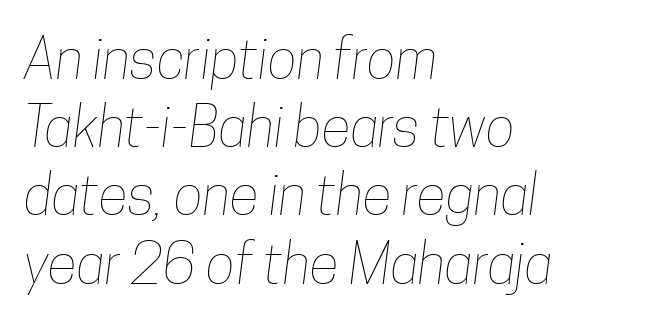
Compared with a centered layout, this one pins lines to the left instead. Each letter keeps its own natural width here, so spacing adapts to shape. Unmarked baselines from the first word to the last. Honestly, the letter spacing is just normal — you wouldn't notice it. Stems here are at most as thick as an everyday book face.
